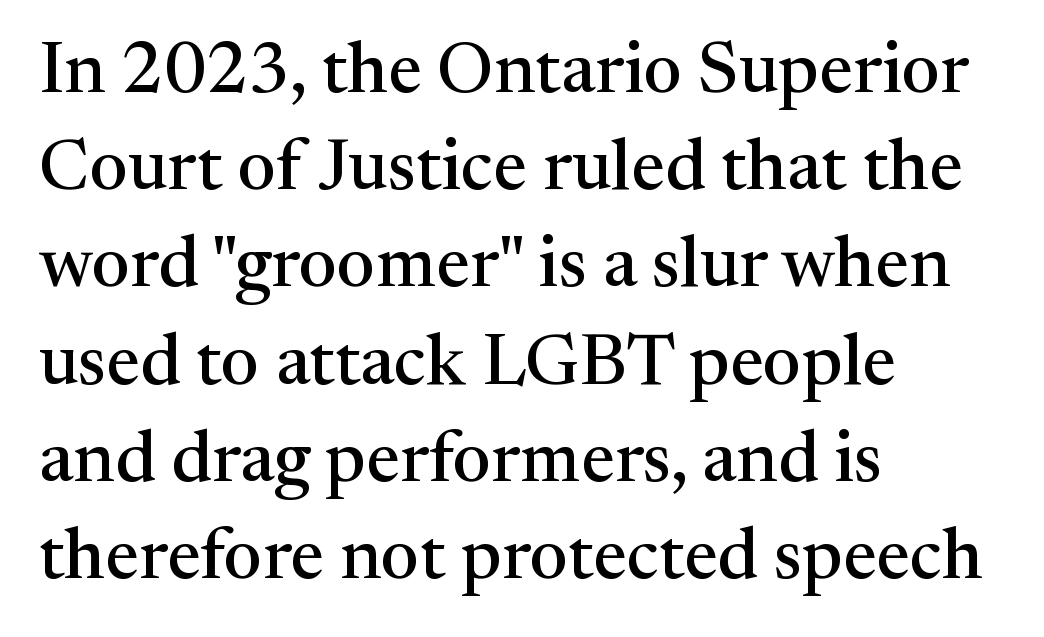
The image shows 72 px serif type, upright; set left-aligned, normal line spacing (1.35x), normal letter spacing, not underlined; medium stroke contrast and a medium x-height.
